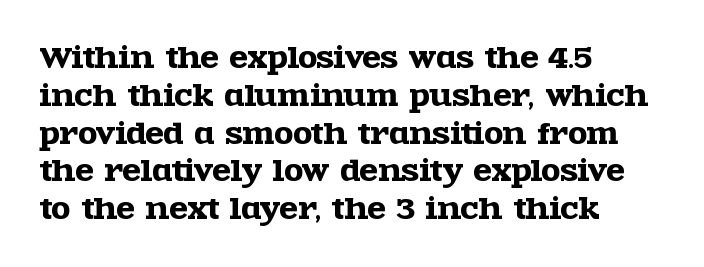
{"italic": "no", "underline": "no", "align": "left", "line_spacing": "normal", "line_spacing_ratio": 1.4, "letter_spacing": "normal", "letter_spacing_em": 0.0, "glyph_px": 27}
